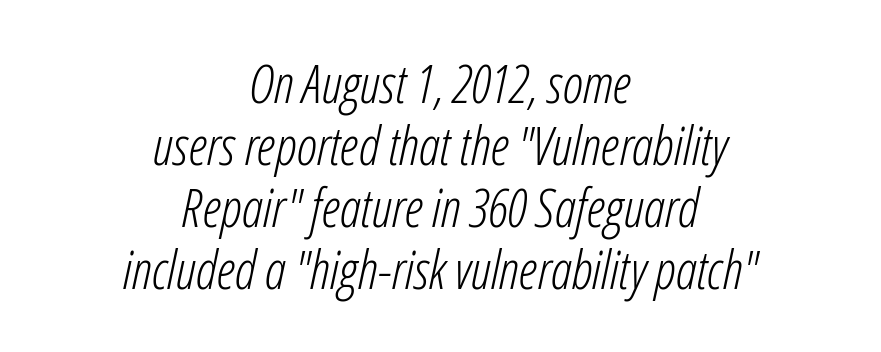
Q: Is the text bold? A: No.
Q: Is the text italic (slanted)? A: Yes, it leans right by about 12 degrees.
Q: Is the text underlined? A: No.
Q: How is the paragraph aligned? A: Centered.
Q: Is the spacing between letters normal or unusually wide? A: Normal.
Q: Width (condensed, normal, or wide)? A: Condensed.
Q: Stroke contrast? A: Low.
Q: x-height? A: Medium.
Q: Monospaced? A: No.
